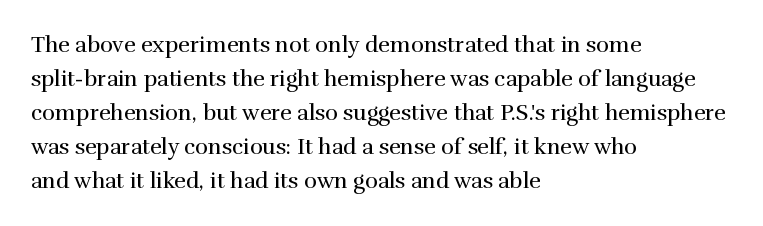
The image shows 22 px text type, upright; set left-aligned, normal line spacing (1.54x), normal letter spacing, not underlined.
